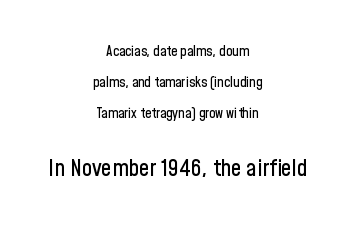
Quick note: interline space is abundant. The specimen reads as upright at a glance. Just letters on the line, the space beneath them empty. Teacher's note: observe the equal gaps on both sides — that is centered alignment. The second block has been scaled up relative to the first. Spacing between characters is what you'd get straight out of the box.
